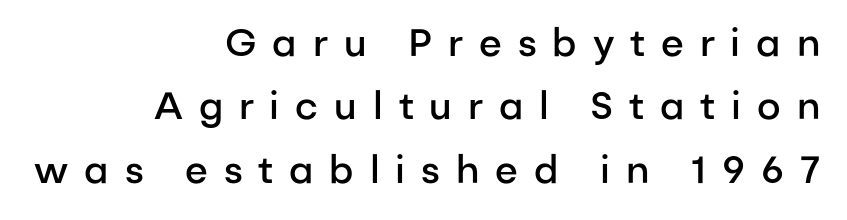
The lines are quadded right. Tall strokes in this sample are plumb rather than angled. Bold? Not quite — semibold, heavier than regular but stopping short. Is this a fixed-width face? No — the glyphs have proportional, varying widths. Unlike a traditional serif, this face leaves its strokes unadorned.
